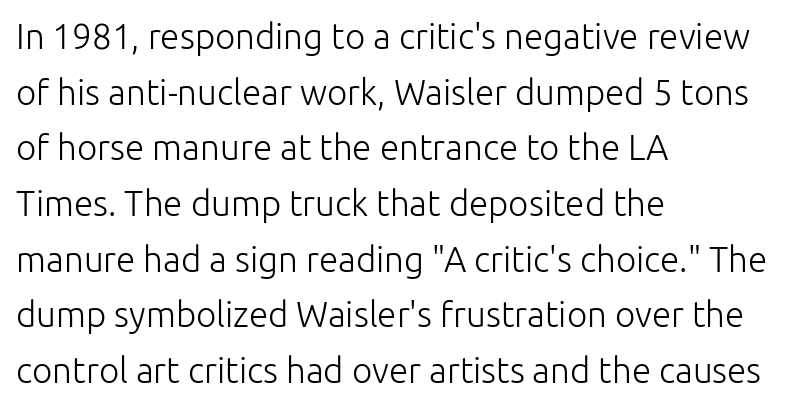
The image shows 35 px light sans-serif type, upright; set left-aligned, normal line spacing (1.59x), normal letter spacing, not underlined; low stroke contrast and a medium x-height.
